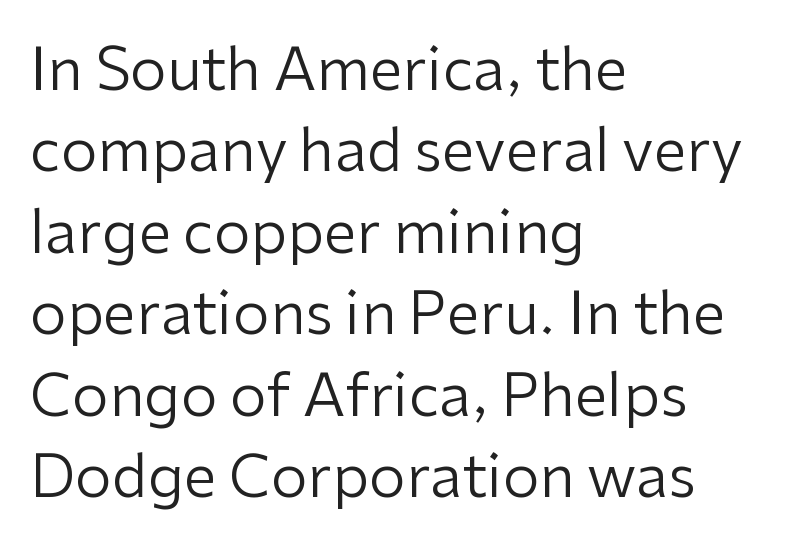
Q: Is the text bold? A: No.
Q: Is the text italic (slanted)? A: No, it is upright.
Q: Is the typeface a serif or a sans-serif typeface? A: Sans-serif.
Q: Is the text underlined? A: No.
Q: How is the paragraph aligned? A: Left-aligned.
Q: Is the spacing between letters normal or unusually wide? A: Normal.
Q: Is the spacing between lines tight, normal or loose? A: Normal.
Q: Width (condensed, normal, or wide)? A: Normal.
Q: Stroke contrast? A: Low.
Q: x-height? A: Medium.
Q: Monospaced? A: No.
